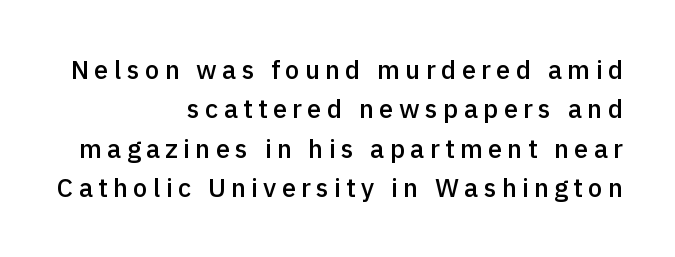
The image shows 26 px text type, upright; set right-aligned, normal line spacing (1.51x), unusually wide letter spacing (+0.2 em), not underlined.
